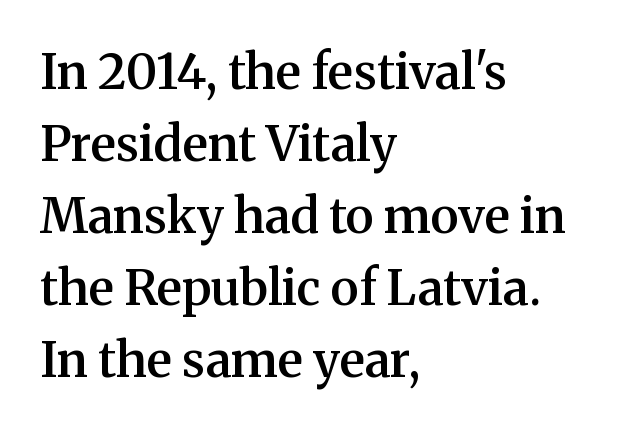
The image shows 49 px semibold serif type, upright; set left-aligned, normal line spacing (1.47x), normal letter spacing, not underlined; medium stroke contrast and a medium x-height.
